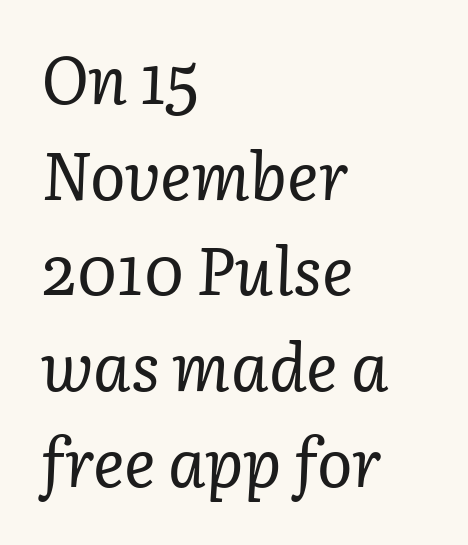
{"serif": "yes", "italic": "yes", "lean": "right", "slant_degrees": 3, "bold": "no", "weight": "regular", "width": "normal", "stroke_contrast": "low", "x_height": "medium", "monospaced": "no", "underline": "no", "align": "left", "line_spacing": "normal", "line_spacing_ratio": 1.45, "letter_spacing": "normal", "letter_spacing_em": 0.0, "glyph_px": 66}
